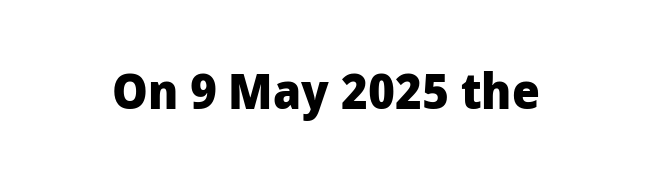
{"serif": "no", "italic": "no", "bold": "yes", "weight": "heavy", "width": "normal", "stroke_contrast": "low", "x_height": "medium", "monospaced": "no", "underline": "no", "letter_spacing": "normal", "letter_spacing_em": 0.0, "glyph_px": 49}
